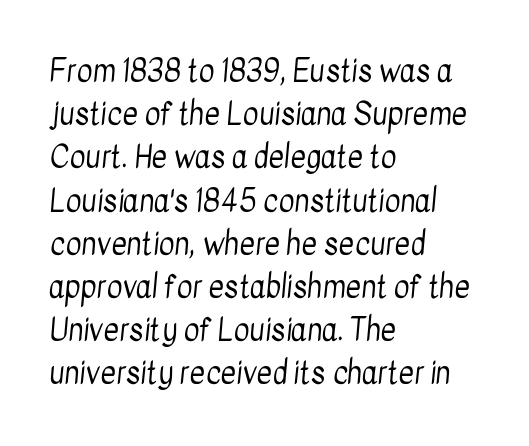
The image shows 30 px regular-weight, condensed sans-serif type; set left-aligned, normal line spacing (1.44x), normal letter spacing, not underlined; low stroke contrast and a medium x-height.
